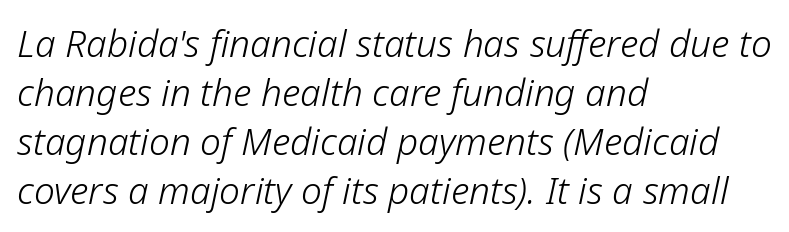
{"italic": "yes", "lean": "right", "slant_degrees": 12, "bold": "no", "weight": "light", "width": "normal", "stroke_contrast": "low", "x_height": "medium", "monospaced": "no", "underline": "no", "align": "left", "line_spacing": "normal", "line_spacing_ratio": 1.32, "letter_spacing": "normal", "letter_spacing_em": 0.0, "glyph_px": 37}
